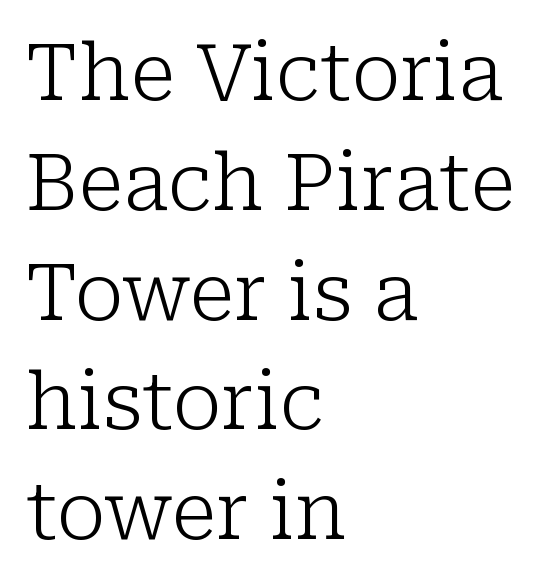
Q: Is the text bold? A: No.
Q: Is the text italic (slanted)? A: No, it is upright.
Q: Is the typeface a serif or a sans-serif typeface? A: Serif.
Q: Is the text underlined? A: No.
Q: How is the paragraph aligned? A: Left-aligned.
Q: Is the spacing between letters normal or unusually wide? A: Normal.
Q: Is the spacing between lines tight, normal or loose? A: Normal.
Q: Width (condensed, normal, or wide)? A: Normal.
Q: Stroke contrast? A: Low.
Q: x-height? A: Medium.
Q: Monospaced? A: No.
